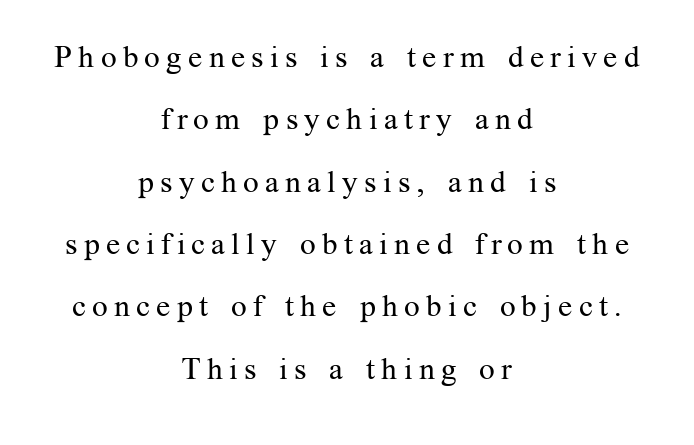
{"serif": "yes", "italic": "no", "bold": "no", "weight": "regular", "width": "normal", "stroke_contrast": "medium", "x_height": "medium", "monospaced": "no", "underline": "no", "align": "center", "line_spacing": "loose", "line_spacing_ratio": 2.01, "letter_spacing": "wide", "letter_spacing_em": 0.2, "glyph_px": 31}
